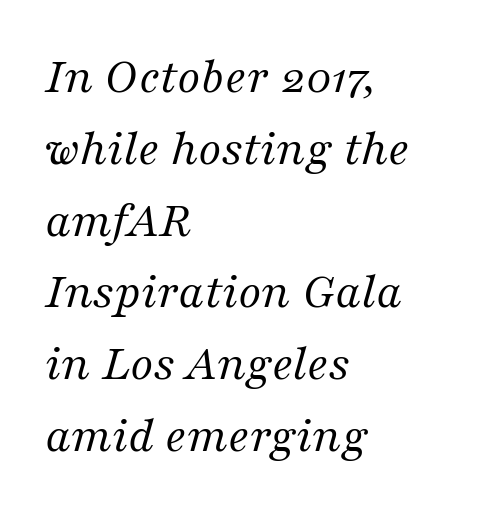
Think standard paragraph weight, or any step lighter than that. Do the characters align in a grid? No, the font is proportional. Check under the words: just untouched page. Line spacing here is normal. Slanted lettering throughout.
